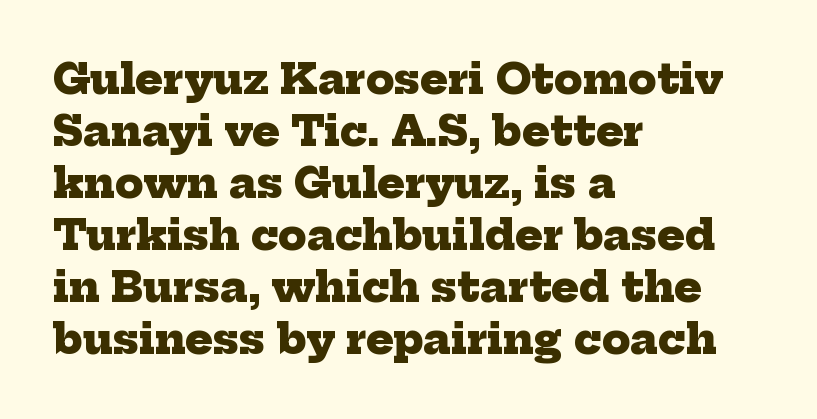
{"serif": "yes", "bold": "yes", "weight": "heavy", "width": "normal", "stroke_contrast": "low", "x_height": "medium", "monospaced": "no", "underline": "no", "align": "left", "line_spacing": "normal", "line_spacing_ratio": 1.27, "letter_spacing": "normal", "letter_spacing_em": 0.0, "glyph_px": 41}
